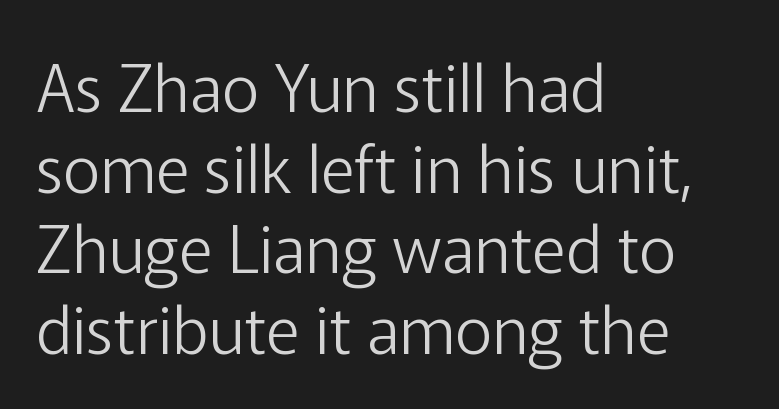
The image shows 65 px light sans-serif type, upright; set left-aligned, line spacing 1.24x, normal letter spacing, not underlined; low stroke contrast and a medium x-height.
